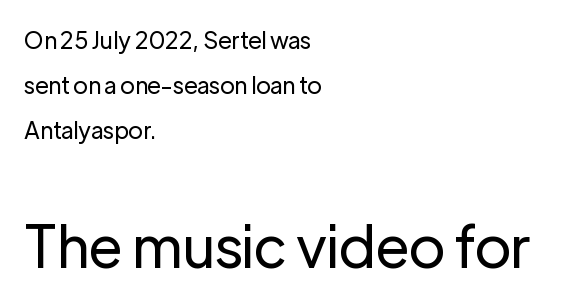
The image shows 58 px regular-weight sans-serif type, upright; set left-aligned, loose line spacing (1.95x), normal letter spacing, not underlined; the second (bottom) block is 2.52x larger; low stroke contrast and a medium x-height.
